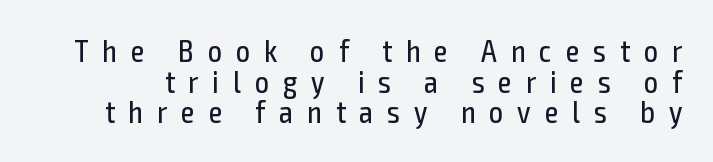
Are there feet on the stems? There aren't — it's a sans. Stems here are at most as thick as an everyday book face. The lettering holds an erect, upright posture throughout. What stands out about the letter spacing? Its width — letters are far apart. The leading is snug, giving the passage a crowded texture.
